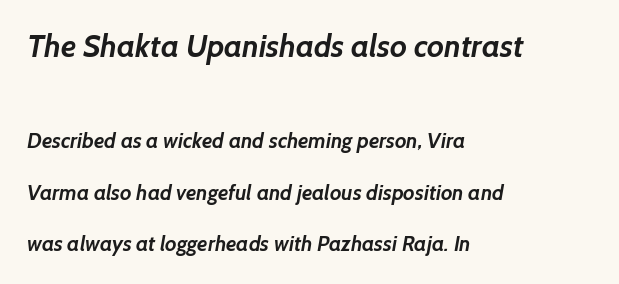
The image shows 31 px semibold sans-serif type; set left-aligned, loose line spacing (2.44x), normal letter spacing, not underlined; the first (top) block is 1.48x larger; low stroke contrast and a medium x-height.
